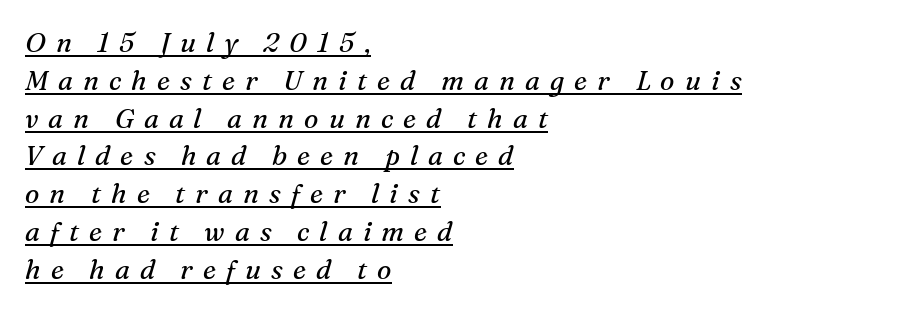
{"italic": "yes", "lean": "right", "slant_degrees": 16, "bold": "no", "underline": "yes", "align": "left", "line_spacing": "normal", "line_spacing_ratio": 1.4, "letter_spacing": "wide", "letter_spacing_em": 0.37, "glyph_px": 27}
